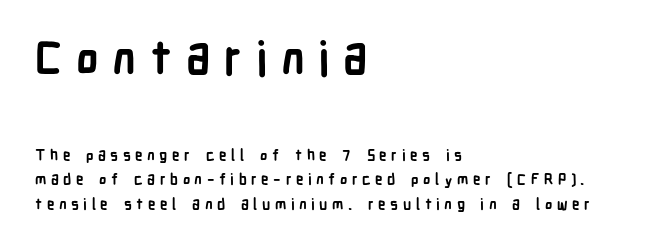
The image shows 46 px semibold, condensed sans-serif type, upright; set left-aligned, normal line spacing (1.65x), unusually wide letter spacing (+0.3 em), not underlined; the first (top) block is 3.07x larger; low stroke contrast and a medium x-height.
